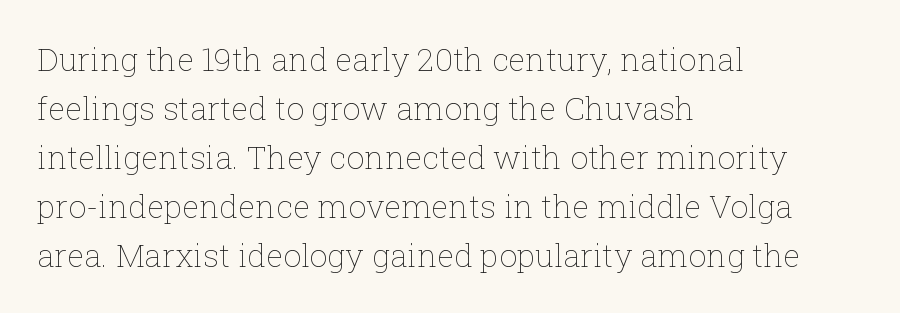
The image shows 32 px thin type, upright; set left-aligned, normal line spacing (1.53x), normal letter spacing, not underlined; low stroke contrast and a medium x-height.
